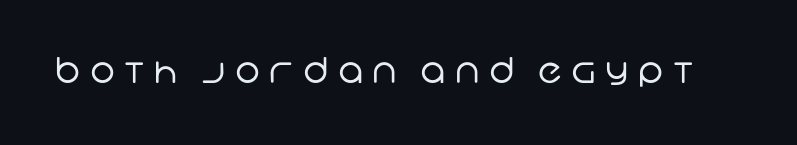
Each row of text sits above clean, open space. You could not count columns in this text — the font is proportionally spaced. No chunkiness to these letters — they're not bold. The glyphs in this specimen are sans serif. Glyph-to-glyph distance is far greater than everyday printed text.
